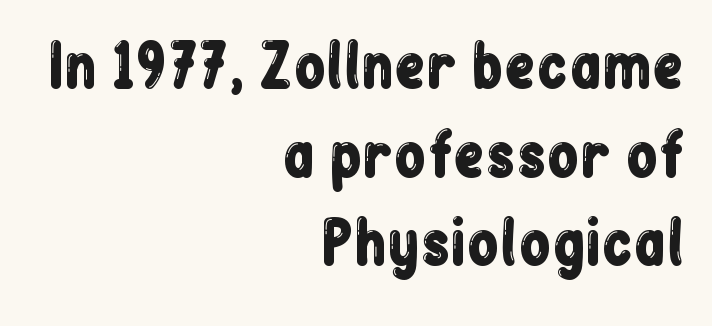
What's the leading like? Ordinary, nothing unusual. The letters advance in unequal steps, a hallmark of proportional type. Nobody drew a line under any word here. Horizontal alignment here is rightward, an uncommon choice for prose. A typesetter would mark this as roman, not italic.
